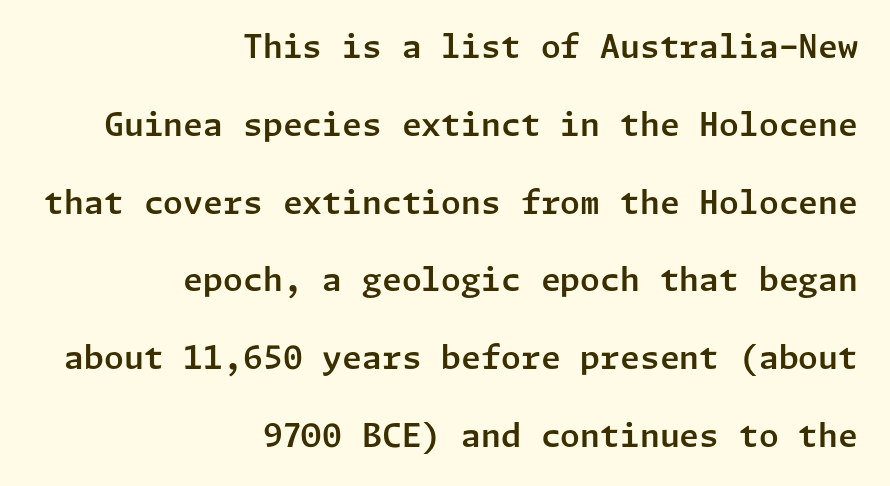
The image shows 32 px sans-serif type, upright; set right-aligned, loose line spacing (2.43x), normal letter spacing, not underlined; low stroke contrast and a medium x-height.
